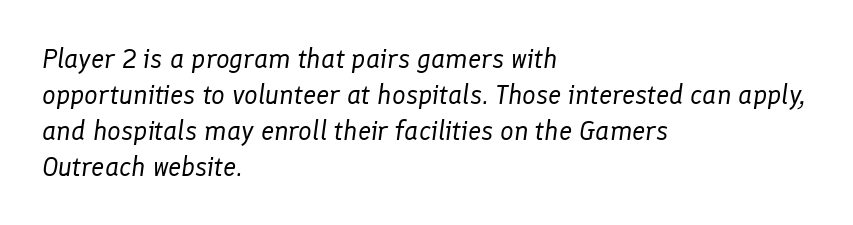
The image shows 27 px text type, italic (leaning right); set left-aligned, normal line spacing (1.33x), normal letter spacing, not underlined.
